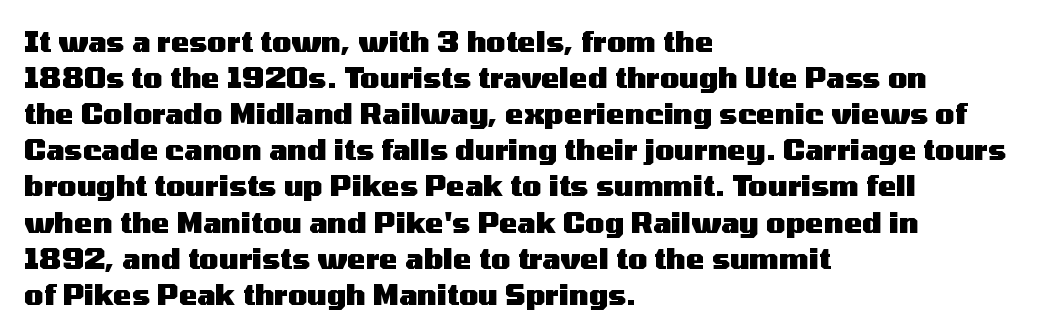
Typeset ragged right — the left edge is the straight one. Heavy-handed strokes throughout: this text is bold. It's the straight-up-and-down kind of type. Does extra space separate the letters? No, they use regular spacing. Proportional: the letters do not fall into vertical columns. Bare-footed words on every line.
